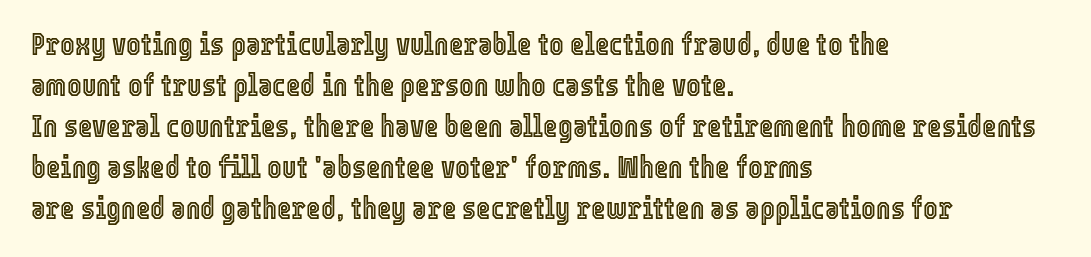
{"italic": "no", "width": "condensed", "x_height": "medium", "monospaced": "no", "underline": "no", "align": "left", "line_spacing": "normal", "line_spacing_ratio": 1.32, "letter_spacing": "normal", "letter_spacing_em": 0.0, "glyph_px": 31}
